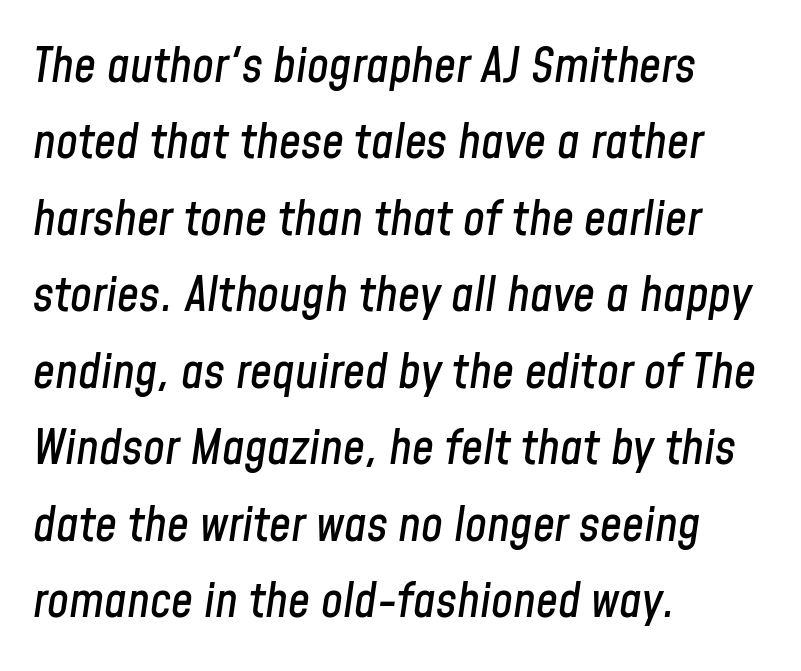
Line spacing here is normal. Honestly, the letter spacing is just normal — you wouldn't notice it. When letters slant like this, we call the style italic. Honestly, there is no underline to notice here at all.
